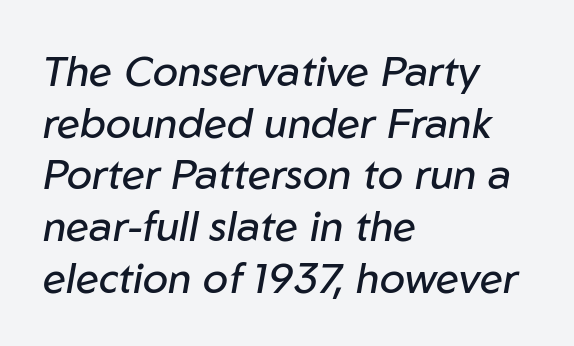
{"italic": "yes", "lean": "right", "slant_degrees": 10, "bold": "no", "weight": "regular", "width": "normal", "stroke_contrast": "low", "x_height": "medium", "monospaced": "no", "underline": "no", "align": "left", "line_spacing_ratio": 1.23, "letter_spacing": "normal", "letter_spacing_em": 0.0, "glyph_px": 42}
